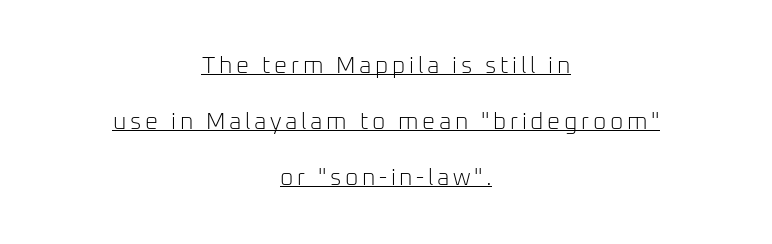
Q: Is the text bold? A: No.
Q: Is the text italic (slanted)? A: No, it is upright.
Q: Is the text underlined? A: Yes.
Q: How is the paragraph aligned? A: Centered.
Q: Is the spacing between lines tight, normal or loose? A: Loose.
